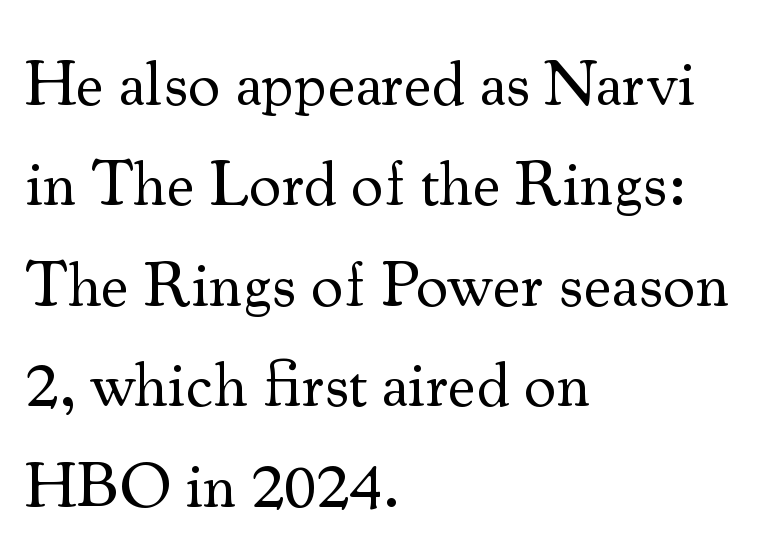
{"serif": "yes", "italic": "no", "bold": "no", "weight": "regular", "width": "normal", "stroke_contrast": "medium", "x_height": "small", "monospaced": "no", "underline": "no", "align": "left", "line_spacing": "normal", "line_spacing_ratio": 1.57, "letter_spacing": "normal", "letter_spacing_em": 0.0, "glyph_px": 64}
